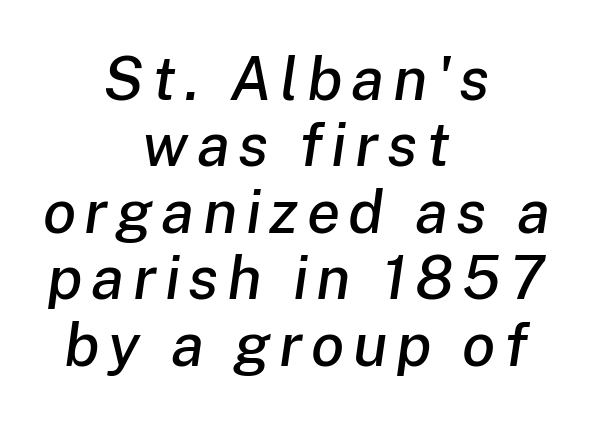
Q: Is the text italic (slanted)? A: Yes, it leans right by about 8 degrees.
Q: Is the text underlined? A: No.
Q: How is the paragraph aligned? A: Centered.
Q: Is the spacing between lines tight, normal or loose? A: Tight.
Q: Width (condensed, normal, or wide)? A: Normal.
Q: Stroke contrast? A: Low.
Q: x-height? A: Medium.
Q: Monospaced? A: No.
